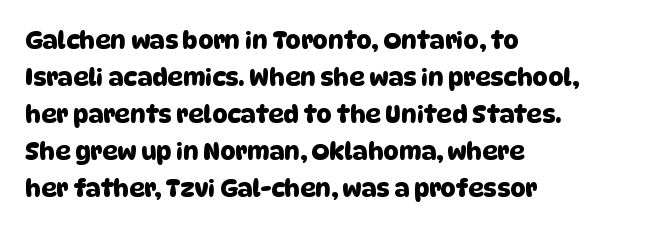
Q: Is the text underlined? A: No.
Q: How is the paragraph aligned? A: Left-aligned.
Q: Is the spacing between letters normal or unusually wide? A: Normal.
Q: Is the spacing between lines tight, normal or loose? A: Normal.
